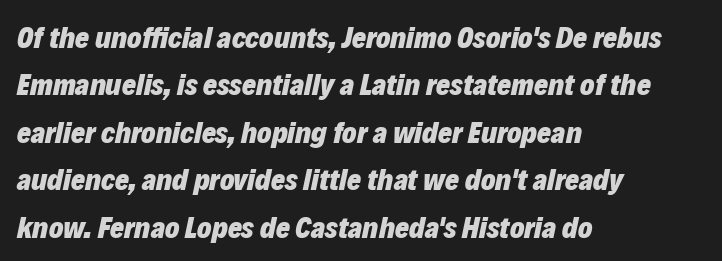
{"italic": "yes", "lean": "right", "slant_degrees": 12, "bold": "yes", "weight": "heavy", "width": "normal", "stroke_contrast": "low", "x_height": "medium", "monospaced": "no", "underline": "no", "align": "left", "line_spacing": "normal", "line_spacing_ratio": 1.58, "letter_spacing": "normal", "letter_spacing_em": 0.0, "glyph_px": 30}
